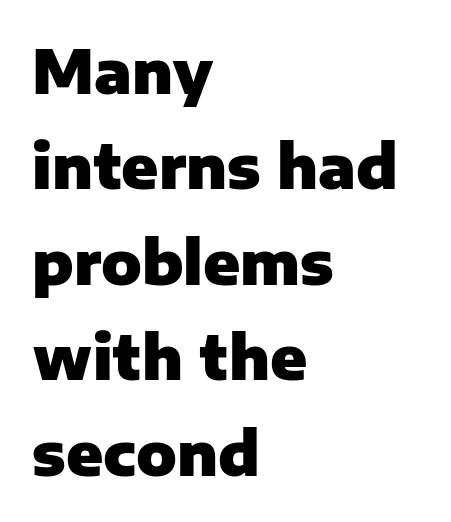
The image shows 60 px heavy sans-serif type, upright; set left-aligned, normal line spacing (1.59x), normal letter spacing, not underlined; low stroke contrast and a medium x-height.
